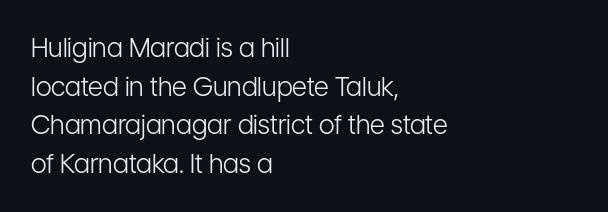
Posture: vertical. The weight tops out at a normal text grade. Words appear dense and cohesive because spacing is normal. If you drew a ruler down the left edge, every line would touch it. Line spacing here is normal. Underline: absent.
